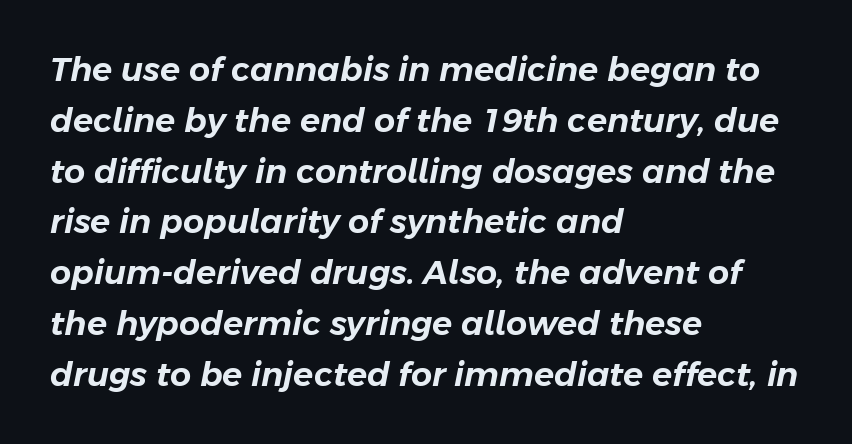
Vertical spacing — default. Observe the lean: these are italic letterforms. One-word summary of the alignment: left. The rendering uses natural spacing where letterforms have individual widths. A typesetter would call this zero additional tracking. The gap between lines stays unmarked.
